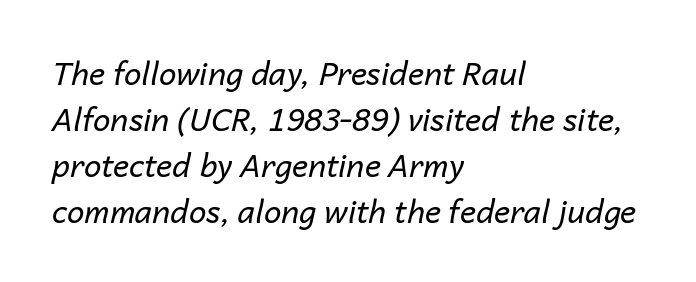
Bare-footed words on every line. Is there much room between lines? A standard amount, neither cramped nor airy. You could not count columns in this text — the font is proportionally spaced. The whole block is typeset with a tilt.
